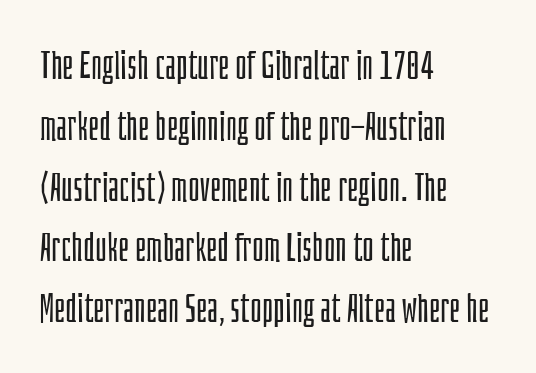
The image shows 40 px light, condensed sans-serif type, upright; set left-aligned, normal line spacing (1.52x), normal letter spacing, not underlined; low stroke contrast and a large x-height.
